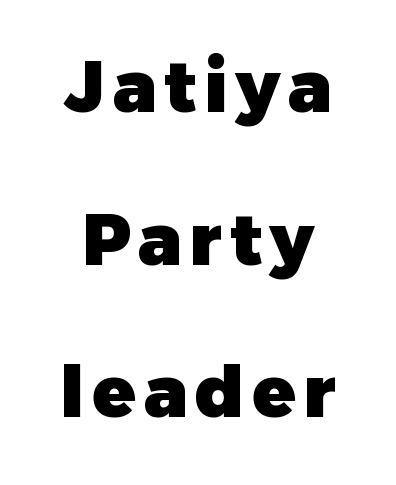
This rendering employs a face without finishing strokes, i.e., a sans-serif. Character widths vary here, with narrow letters taking less room than wide ones. The letters stand upright; this is a roman face. Has an underline been added? It has not. The font is running at its bold setting.
